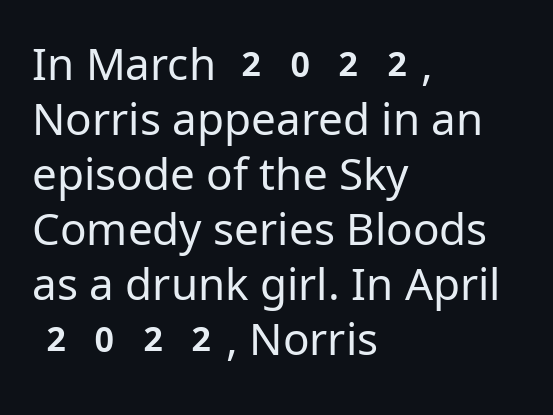
{"serif": "no", "italic": "no", "bold": "no", "weight": "regular", "width": "normal", "stroke_contrast": "low", "x_height": "medium", "monospaced": "no", "underline": "no", "align": "left", "line_spacing": "normal", "line_spacing_ratio": 1.25, "letter_spacing": "normal", "letter_spacing_em": 0.0, "glyph_px": 44}
